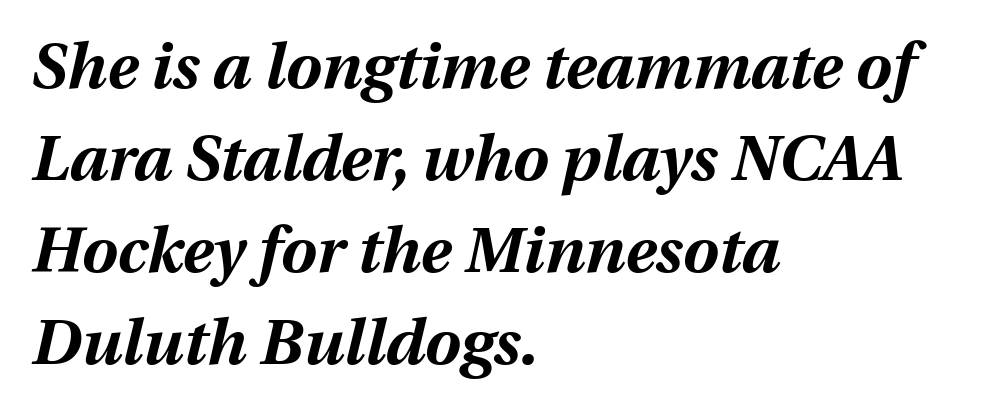
Honestly, there is no underline to notice here at all. If you drew a ruler down the left edge, every line would touch it. Caption: bold face, heavy strokes. Italic: yes, the glyphs are oblique. Spacing verdict: proportional, widths tailored to each character. Characters follow at the spacing the type designer built in.
